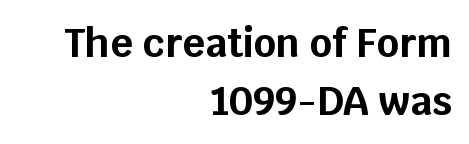
Bold? Absolutely — the strokes are thick and heavy. No feet cap the strokes, marking this as sans-serif type. Beneath every word, the page is bare. Is there much room between lines? A standard amount, neither cramped nor airy. Nope, not italic — everything's standing straight.
